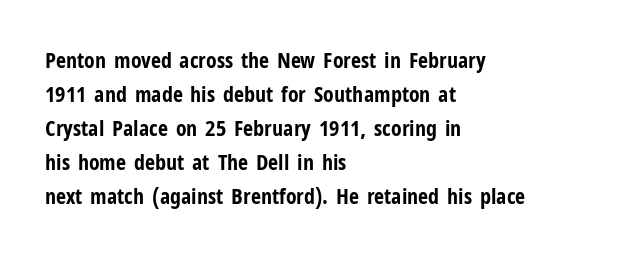
The image shows 22 px bold type, upright; set left-aligned, normal line spacing (1.55x), normal letter spacing, not underlined.
